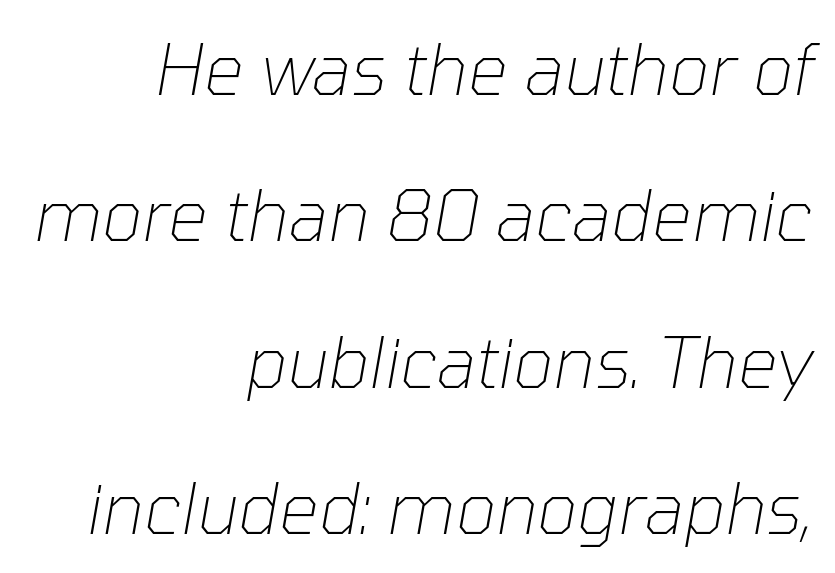
The axis of the letterforms is tilted away from vertical. Stems and bowls with no extra thickness — not bold. Every row of glyphs terminates at an identical x-position on the right. A clean baseline with only descenders dipping below it.
